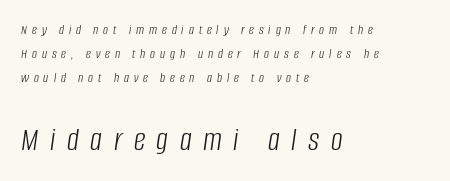
The image shows 33 px light, condensed type, italic (leaning right); set left-aligned, line spacing 1.72x, unusually wide letter spacing (+0.35 em), not underlined; the second (bottom) block is 2.36x larger; low stroke contrast and a large x-height.
